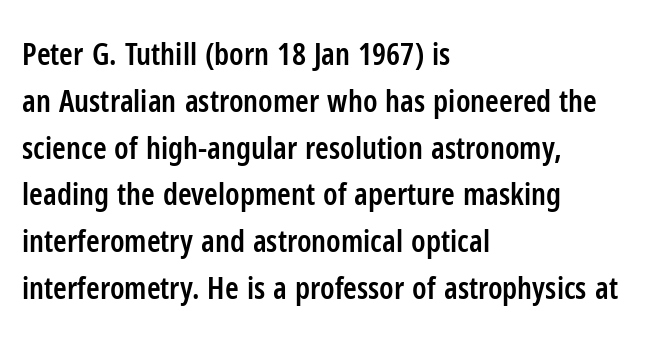
Interline gaps are of average width in this sample. The text was rendered using a sans face with plain stroke endings. Typographic density is moderately raised because the face is semibold. Spacing between characters is what you'd get straight out of the box. Is the block centered? No — it sits flush against the left margin. In terms of posture, this sample is upright.
